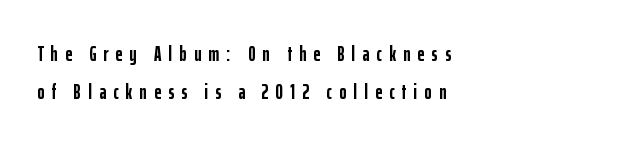
{"italic": "no", "bold": "yes", "underline": "no", "align": "left", "line_spacing_ratio": 1.79, "letter_spacing": "wide", "letter_spacing_em": 0.35, "glyph_px": 21}
